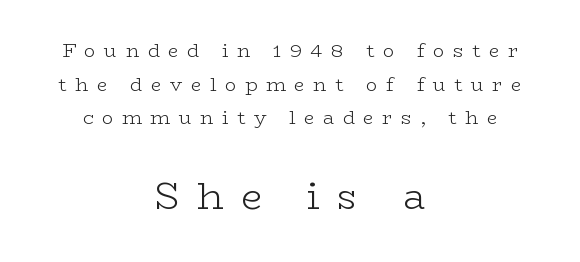
{"serif": "yes", "italic": "no", "bold": "no", "weight": "light", "width": "wide", "stroke_contrast": "low", "x_height": "medium", "monospaced": "no", "underline": "no", "align": "center", "line_spacing_ratio": 1.77, "letter_spacing": "wide", "letter_spacing_em": 0.45, "larger_block": "second", "size_ratio": 2.0, "glyph_px": 38}
